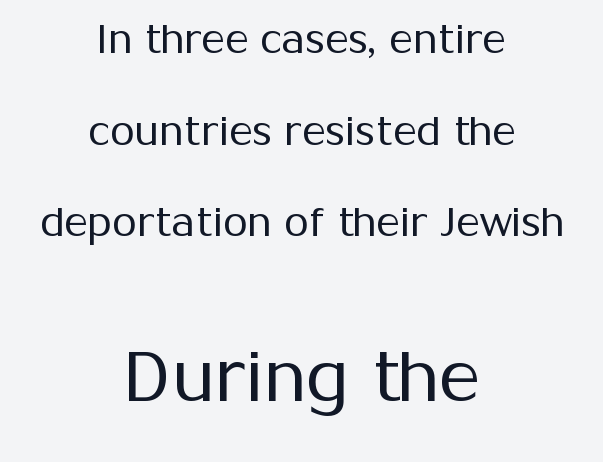
{"serif": "no", "italic": "no", "bold": "no", "weight": "regular", "width": "normal", "stroke_contrast": "medium", "x_height": "medium", "monospaced": "no", "underline": "no", "align": "center", "line_spacing": "loose", "line_spacing_ratio": 2.29, "letter_spacing": "normal", "letter_spacing_em": 0.0, "larger_block": "second", "size_ratio": 1.75, "glyph_px": 70}
